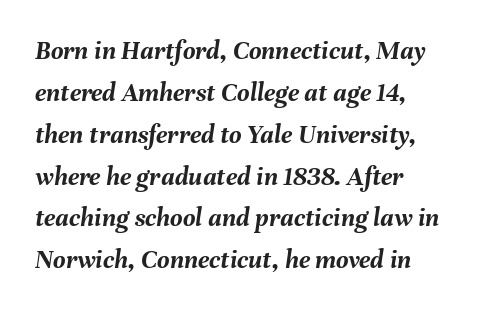
Q: Is the text bold? A: Yes.
Q: Is the text italic (slanted)? A: Yes, it leans right by about 8 degrees.
Q: Is the text underlined? A: No.
Q: How is the paragraph aligned? A: Left-aligned.
Q: Is the spacing between letters normal or unusually wide? A: Normal.
Q: Is the spacing between lines tight, normal or loose? A: Normal.
